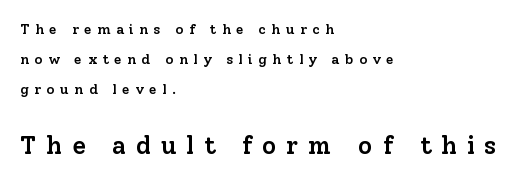
{"italic": "no", "bold": "semi", "underline": "no", "align": "left", "line_spacing": "loose", "line_spacing_ratio": 2.15, "letter_spacing": "wide", "letter_spacing_em": 0.39, "larger_block": "second", "size_ratio": 1.79, "glyph_px": 25}
